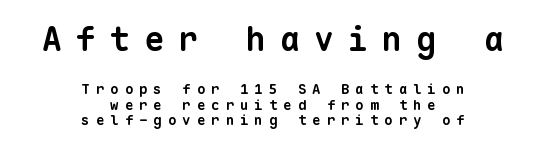
If you squint, the top block still reads clearly — it's the larger of the two. Are there feet on the stems? There aren't — it's a sans. These lines are centered, leaving both edges ragged. Monospaced: the letters line up in strict vertical columns. In terms of weight, the rendering is a true, heavy bold. Is there much room between lines? No — they nearly touch.
